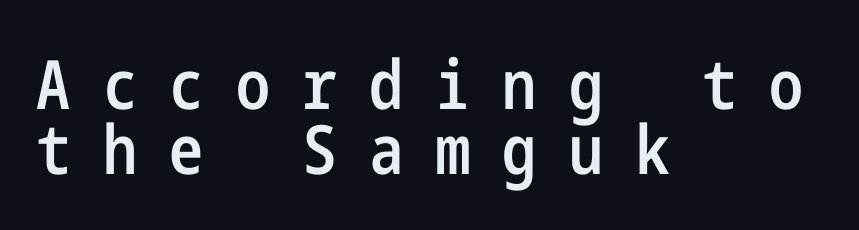
Q: Is the text bold? A: Semi-bold.
Q: Is the text italic (slanted)? A: No, it is upright.
Q: Is the typeface a serif or a sans-serif typeface? A: Sans-serif.
Q: Is the text underlined? A: No.
Q: How is the paragraph aligned? A: Left-aligned.
Q: Is the spacing between letters normal or unusually wide? A: Unusually wide.
Q: Is the spacing between lines tight, normal or loose? A: Tight.
Q: Width (condensed, normal, or wide)? A: Condensed.
Q: Stroke contrast? A: Low.
Q: x-height? A: Medium.
